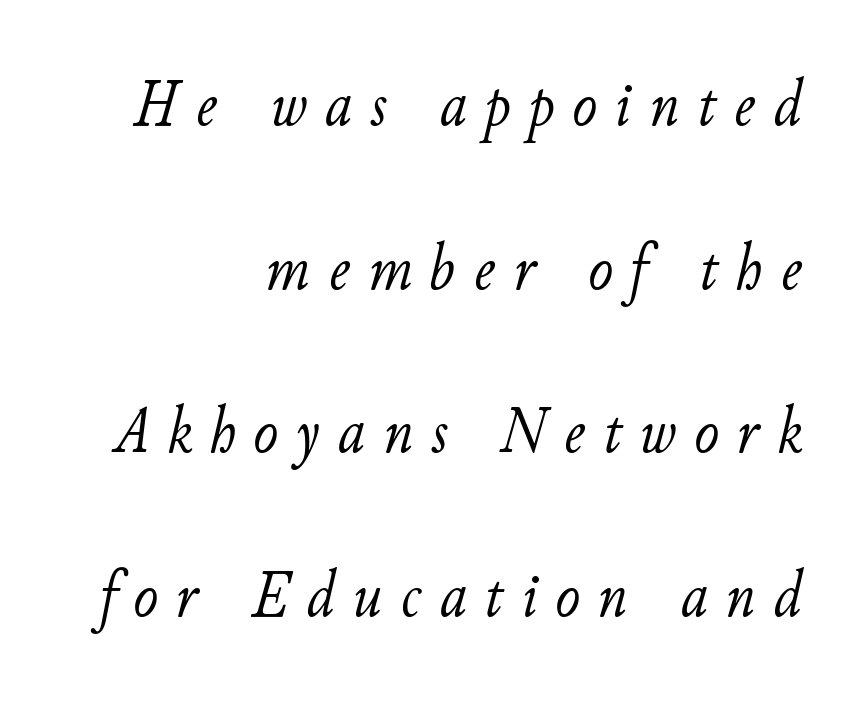
The image shows 66 px light type, italic (leaning right); set right-aligned, loose line spacing (2.48x), unusually wide letter spacing (+0.28 em), not underlined; low stroke contrast and a small x-height.
